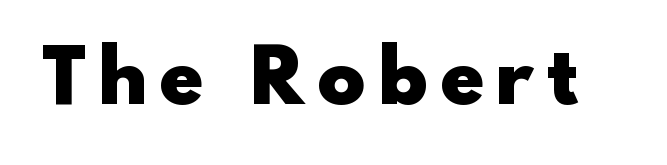
Q: Is the text bold? A: Yes.
Q: Is the text italic (slanted)? A: No, it is upright.
Q: Is the typeface a serif or a sans-serif typeface? A: Sans-serif.
Q: Is the text underlined? A: No.
Q: Width (condensed, normal, or wide)? A: Normal.
Q: x-height? A: Small.
Q: Monospaced? A: No.
